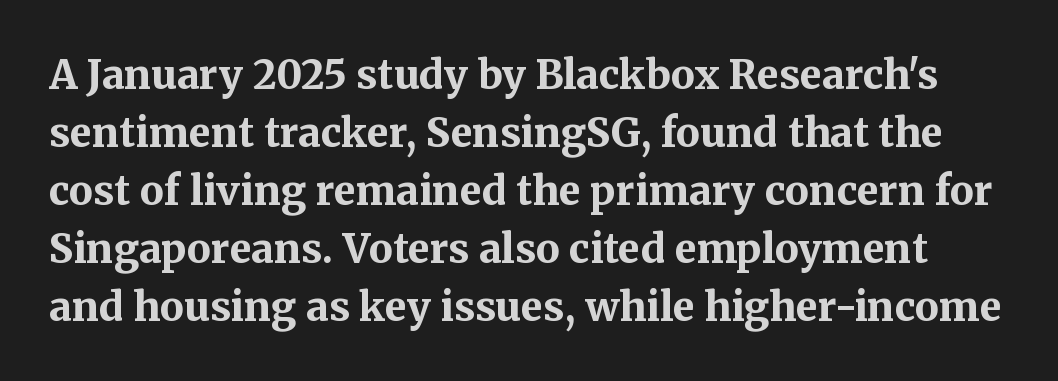
{"serif": "yes", "italic": "no", "bold": "yes", "weight": "bold", "width": "normal", "stroke_contrast": "medium", "x_height": "medium", "monospaced": "no", "underline": "no", "line_spacing": "normal", "line_spacing_ratio": 1.45, "letter_spacing": "normal", "letter_spacing_em": 0.0, "glyph_px": 40}
